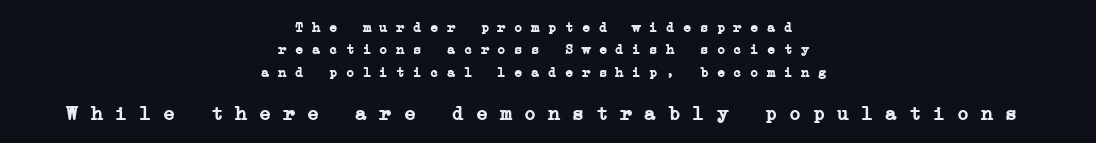
{"bold": "yes", "underline": "no", "align": "center", "line_spacing": "normal", "line_spacing_ratio": 1.6, "letter_spacing": "normal", "letter_spacing_em": 0.0, "larger_block": "second", "size_ratio": 1.43, "glyph_px": 20}
